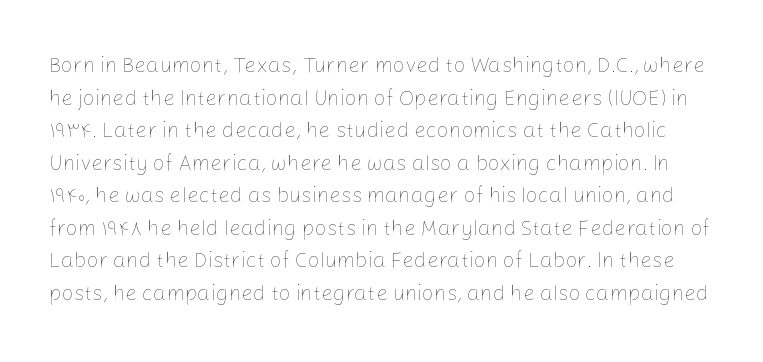
The image shows 21 px text type, upright; set normal line spacing (1.55x), normal letter spacing, not underlined.
